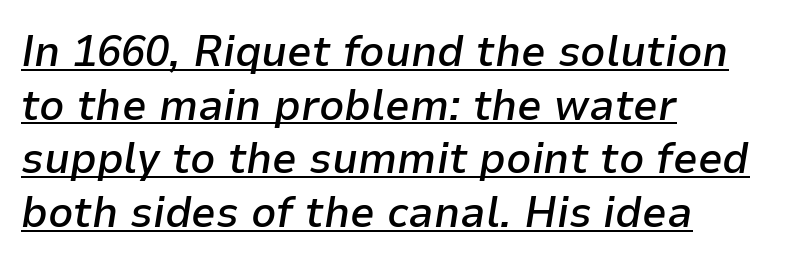
These lines keep a tight, regular rhythm from letter to letter. Varying glyph widths throughout — classic text-font behaviour. Emphasis is given by a line drawn under the lettering. These words are printed semibold, heavier than regular yet not bold. The lines in this sample share a left origin and differ only in where they stop.
